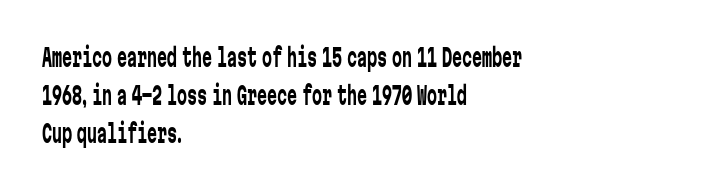
Q: Is the text bold? A: No.
Q: Is the text italic (slanted)? A: No, it is upright.
Q: Is the text underlined? A: No.
Q: How is the paragraph aligned? A: Left-aligned.
Q: Is the spacing between letters normal or unusually wide? A: Normal.
Q: Is the spacing between lines tight, normal or loose? A: Normal.
